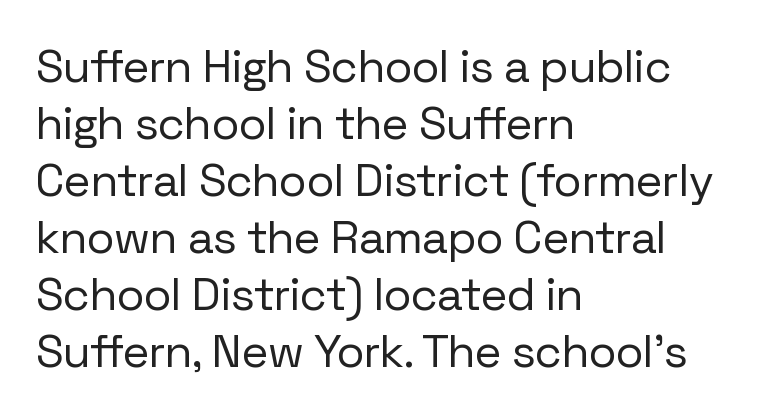
On a weight scale, this lands at 450 or below. Ascenders rise straight up at ninety degrees. Caption: multi-line text, flush left, ragged right. Here the designer chose a conventional face with non-uniform glyph widths. The characters display no serif detailing; their extremities are plain.
